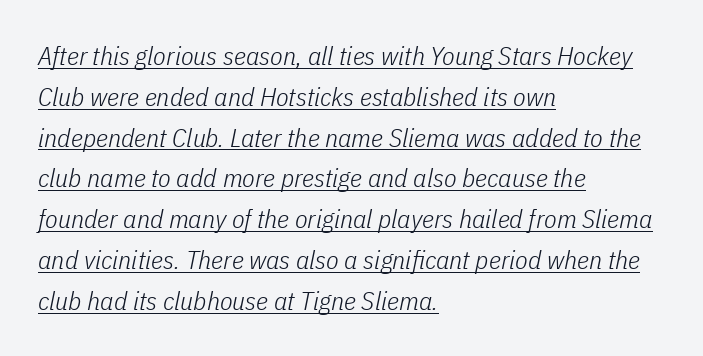
{"italic": "yes", "lean": "right", "slant_degrees": 11, "bold": "no", "underline": "yes", "align": "left", "line_spacing": "normal", "line_spacing_ratio": 1.57, "letter_spacing": "normal", "letter_spacing_em": 0.0, "glyph_px": 26}
